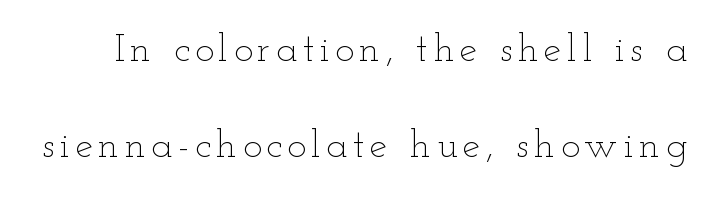
{"italic": "no", "bold": "no", "weight": "thin", "width": "wide", "stroke_contrast": "low", "x_height": "small", "monospaced": "no", "underline": "no", "line_spacing": "loose", "line_spacing_ratio": 2.41, "glyph_px": 40}
